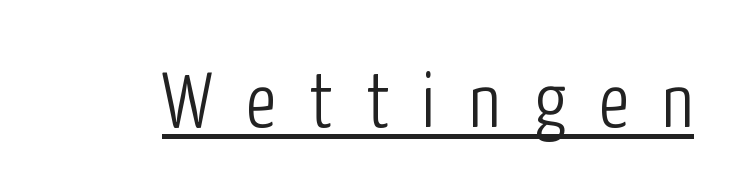
Q: Is the text bold? A: No.
Q: Is the text italic (slanted)? A: No, it is upright.
Q: Is the typeface a serif or a sans-serif typeface? A: Sans-serif.
Q: Is the text underlined? A: Yes.
Q: Is the spacing between letters normal or unusually wide? A: Unusually wide.
Q: Width (condensed, normal, or wide)? A: Condensed.
Q: Stroke contrast? A: Low.
Q: x-height? A: Medium.
Q: Monospaced? A: No.
